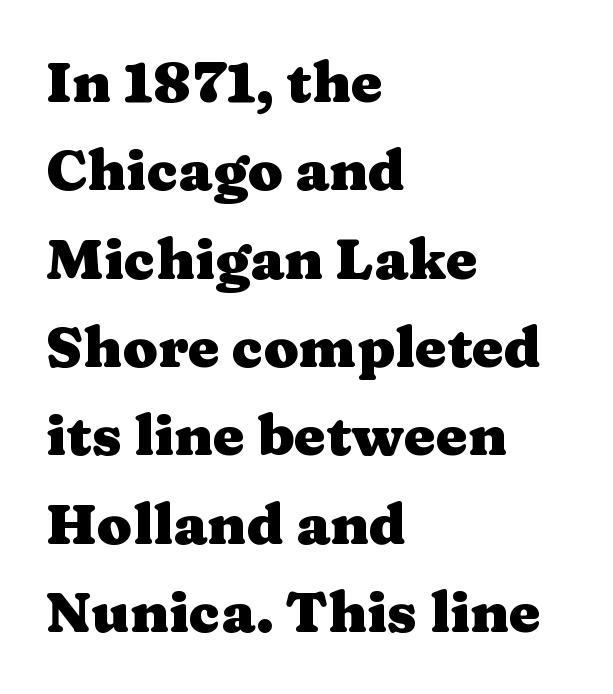
In terms of posture, this sample is upright. Clear beneath every line of the passage. Look at the tracking — it's just the regular setting, nothing added. Typeset ragged right — the left edge is the straight one. Thick stems and heavy bowls — unmistakably bold. I'd call this a serif setting — the letters wear small feet.
